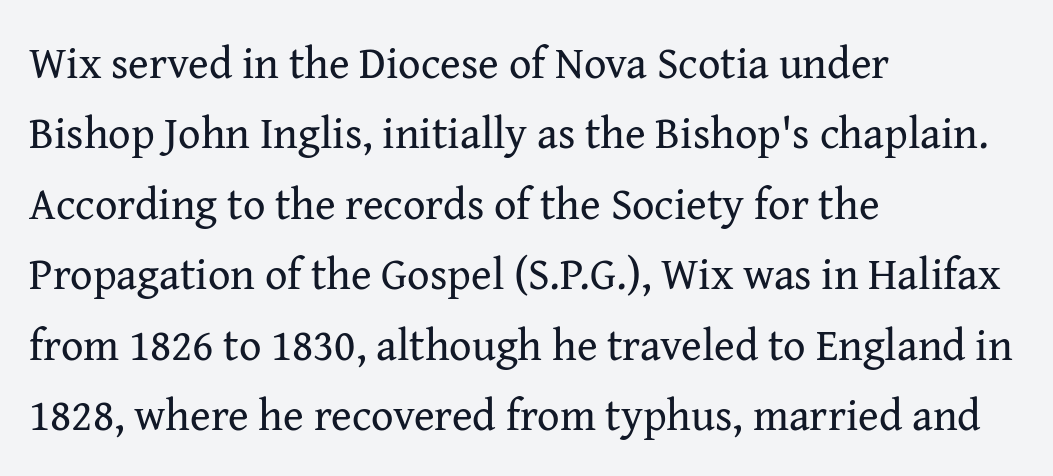
{"serif": "yes", "italic": "no", "bold": "no", "weight": "regular", "width": "normal", "stroke_contrast": "medium", "x_height": "medium", "monospaced": "no", "underline": "no", "align": "left", "line_spacing": "normal", "line_spacing_ratio": 1.6, "letter_spacing": "normal", "letter_spacing_em": 0.0, "glyph_px": 44}
